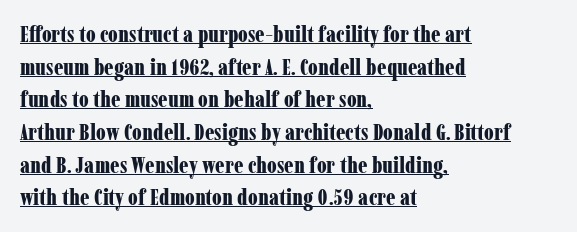
Q: Is the text bold? A: Yes.
Q: Is the text italic (slanted)? A: No, it is upright.
Q: Is the text underlined? A: Yes.
Q: How is the paragraph aligned? A: Left-aligned.
Q: Is the spacing between letters normal or unusually wide? A: Normal.
Q: Is the spacing between lines tight, normal or loose? A: Normal.
